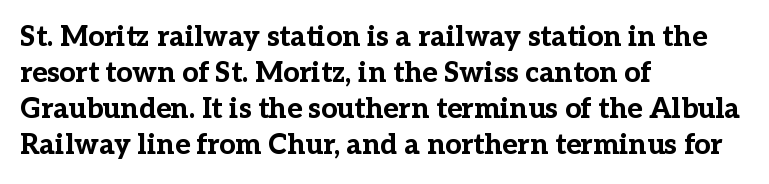
The image shows 28 px bold serif type, upright; set left-aligned, normal line spacing (1.29x), normal letter spacing, not underlined; low stroke contrast and a medium x-height.
